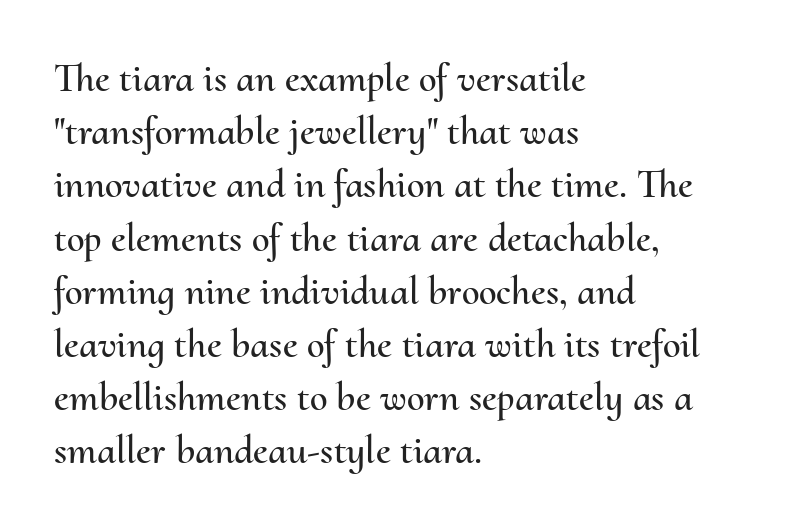
Spacing between characters is what you'd get straight out of the box. Quick note: not italic, upright. Underline: absent. Here the designer chose a conventional face with non-uniform glyph widths. Is there much room between lines? A standard amount, neither cramped nor airy. Each line starts at the same left margin while the right side varies.
